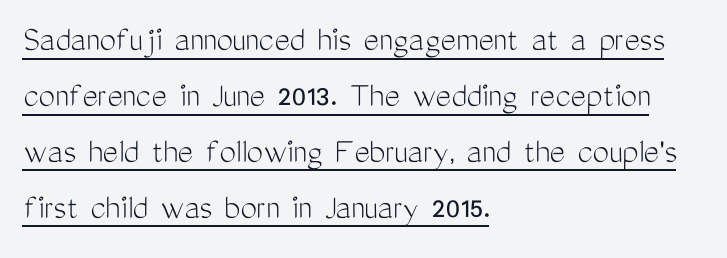
The image shows 37 px light, condensed sans-serif type, upright; set left-aligned, normal line spacing (1.51x), normal letter spacing, underlined; medium stroke contrast and a medium x-height.
